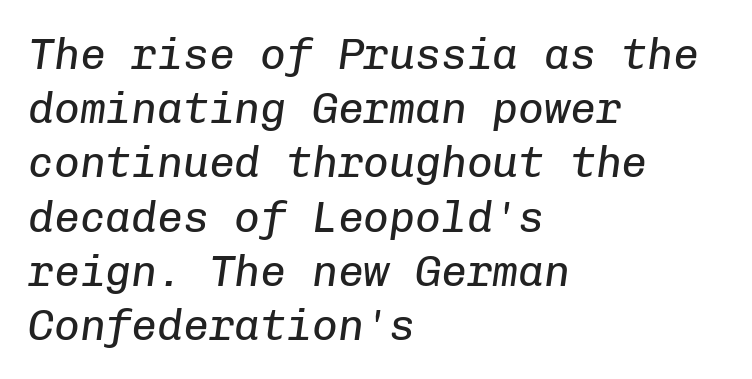
{"italic": "yes", "lean": "right", "slant_degrees": 8, "bold": "no", "weight": "regular", "width": "normal", "stroke_contrast": "low", "x_height": "medium", "monospaced": "yes", "underline": "no", "align": "left", "line_spacing": "normal", "line_spacing_ratio": 1.26, "letter_spacing": "normal", "letter_spacing_em": 0.0, "glyph_px": 43}
